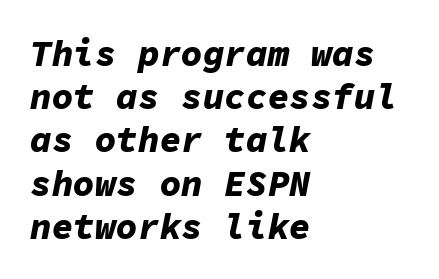
How are the letters spaced? Ordinarily, with no added tracking. The text carries the slant typical of an italic or oblique font. Is this a fixed-width face? Yes — each glyph sits in an identical cell. Horizontal alignment here is leftward, the default for most running prose. Thick stems and heavy bowls — unmistakably bold.
